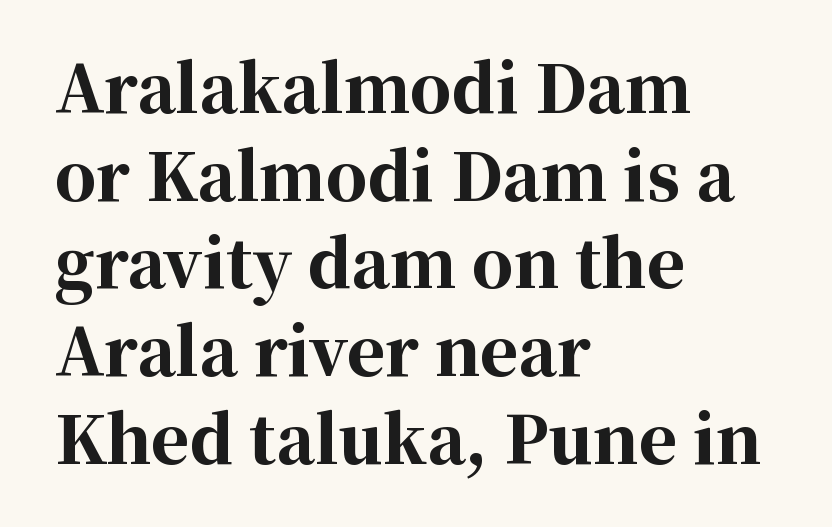
The image shows 65 px bold serif type, upright; set left-aligned, normal line spacing (1.35x), normal letter spacing, not underlined; high stroke contrast and a medium x-height.
